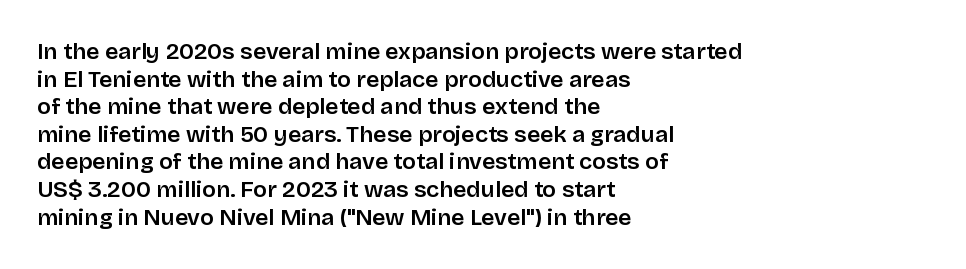
The image shows 23 px text type, upright; set left-aligned, line spacing 1.2x, normal letter spacing, not underlined.
